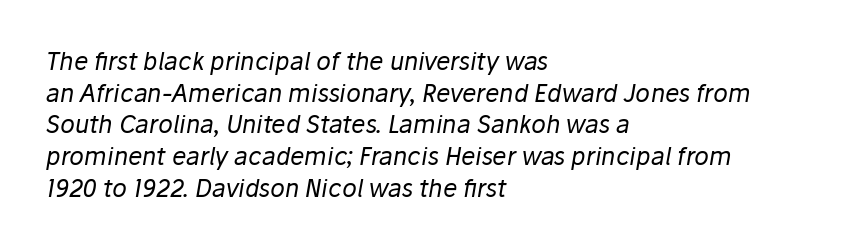
Q: Is the text bold? A: No.
Q: Is the text italic (slanted)? A: Yes, it leans right by about 10 degrees.
Q: Is the text underlined? A: No.
Q: How is the paragraph aligned? A: Left-aligned.
Q: Is the spacing between letters normal or unusually wide? A: Normal.
Q: Is the spacing between lines tight, normal or loose? A: Normal.
